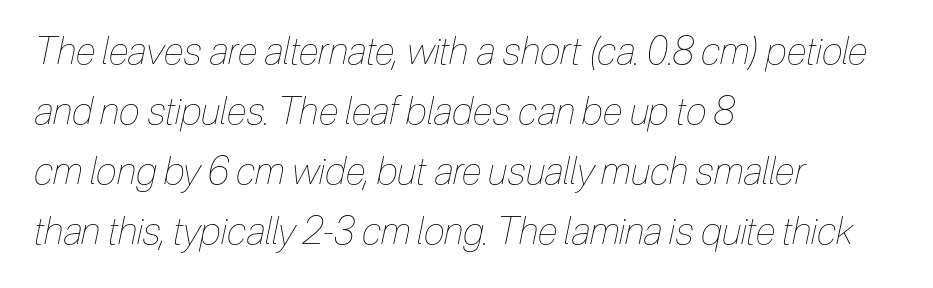
Q: Is the text bold? A: No.
Q: Is the text italic (slanted)? A: Yes, it leans right by about 12 degrees.
Q: Is the text underlined? A: No.
Q: How is the paragraph aligned? A: Left-aligned.
Q: Is the spacing between letters normal or unusually wide? A: Normal.
Q: Is the spacing between lines tight, normal or loose? A: Normal.
Q: Width (condensed, normal, or wide)? A: Condensed.
Q: Stroke contrast? A: Low.
Q: x-height? A: Medium.
Q: Monospaced? A: No.
